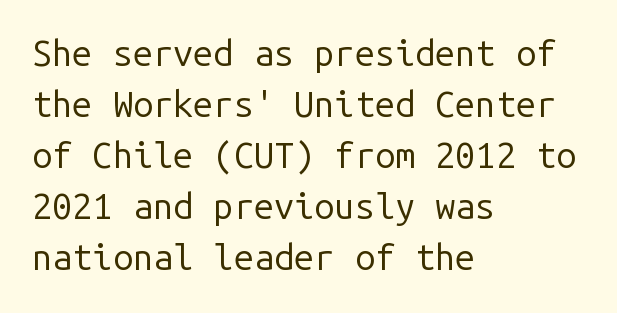
The typeface has the unassuming heft of standard copy or less. Characters follow at the spacing the type designer built in. The ragged edge is on the right, which tells us the setting is flush left. Serifs: no, the terminals of the letterforms are clean. Spacing verdict: monospaced, one width for all characters. The typography opts for an upright posture over an oblique one.
